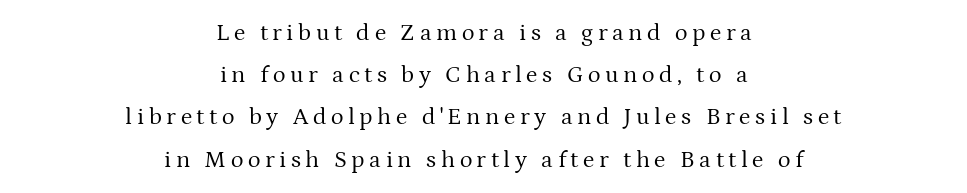
{"italic": "no", "bold": "no", "underline": "no", "align": "center", "line_spacing_ratio": 1.76, "glyph_px": 24}
